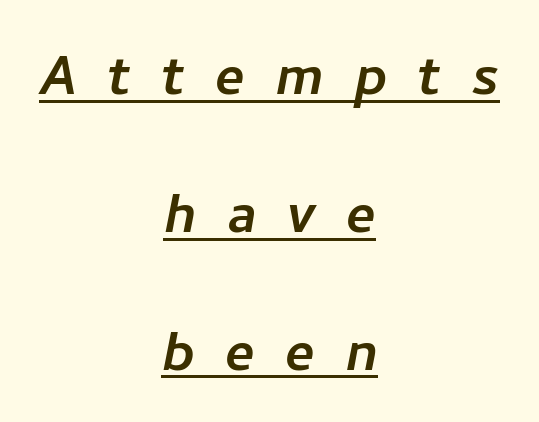
Check the space under the baseline: a stroke is drawn there. Notice the wide empty band between every row — that's loose leading. These lines are rendered in a variable-pitch font. Classification — sans serif. Reading down the block, each line starts at a different indent, mirrored at its end.
